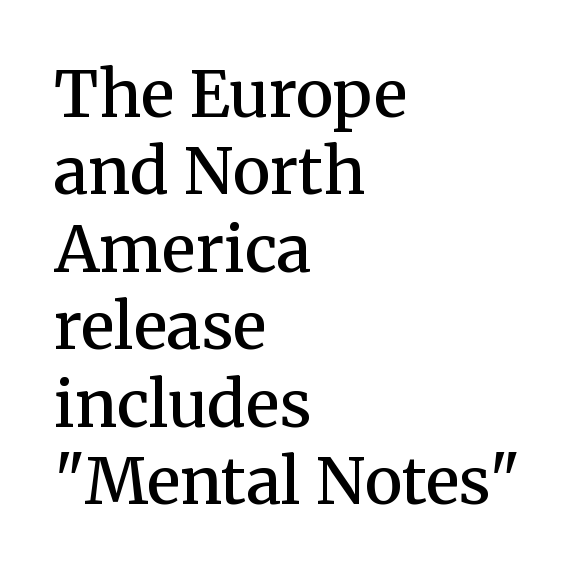
{"serif": "yes", "italic": "no", "bold": "semi", "weight": "semibold", "width": "normal", "stroke_contrast": "medium", "x_height": "medium", "monospaced": "no", "underline": "no", "align": "left", "line_spacing_ratio": 1.21, "letter_spacing": "normal", "letter_spacing_em": 0.0, "glyph_px": 64}
